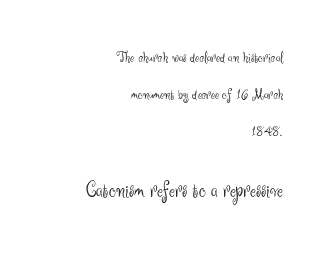
The image shows 22 px text type, upright; set right-aligned, loose line spacing (2.47x), normal letter spacing, not underlined; the second (bottom) block is 1.47x larger.
